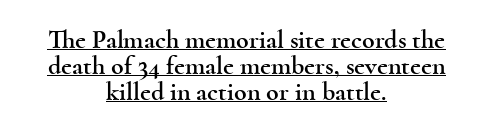
{"italic": "no", "underline": "yes", "align": "center", "line_spacing": "tight", "line_spacing_ratio": 1.0, "letter_spacing": "normal", "letter_spacing_em": 0.0, "glyph_px": 26}
